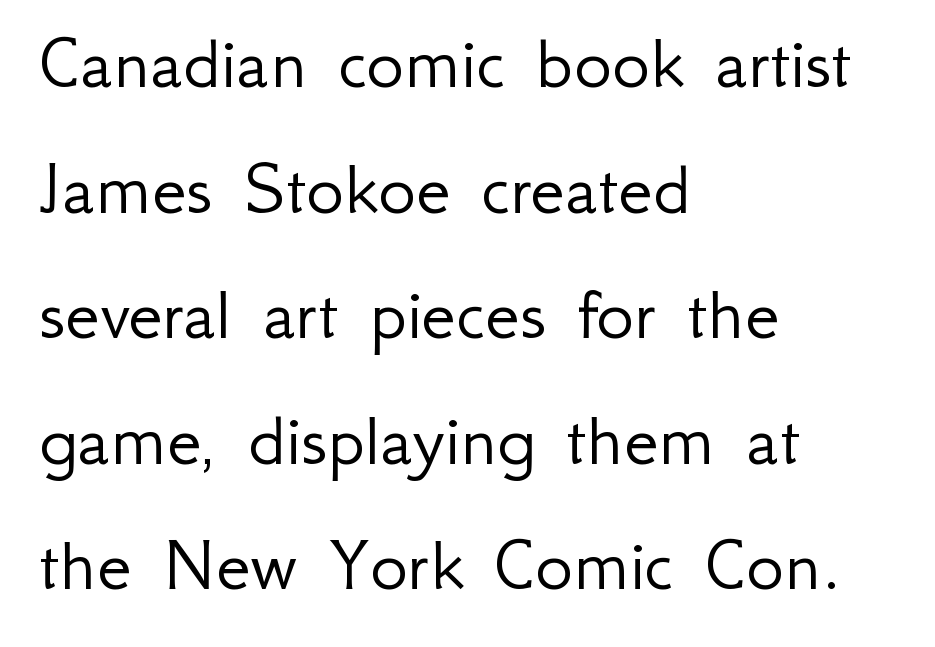
{"serif": "no", "italic": "no", "bold": "no", "weight": "light", "width": "normal", "stroke_contrast": "low", "x_height": "small", "monospaced": "no", "underline": "no", "align": "left", "line_spacing": "normal", "line_spacing_ratio": 1.59, "letter_spacing": "normal", "letter_spacing_em": 0.0, "glyph_px": 79}
